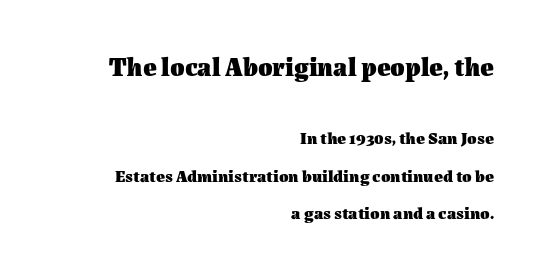
Q: Is the text bold? A: Yes.
Q: Is the text italic (slanted)? A: No, it is upright.
Q: Is the text underlined? A: No.
Q: How is the paragraph aligned? A: Right-aligned.
Q: Is the spacing between letters normal or unusually wide? A: Normal.
Q: Is the spacing between lines tight, normal or loose? A: Loose.
Q: Which block of text is set in a larger size, the first (top) or the second (bottom)? A: The first (top) one.
